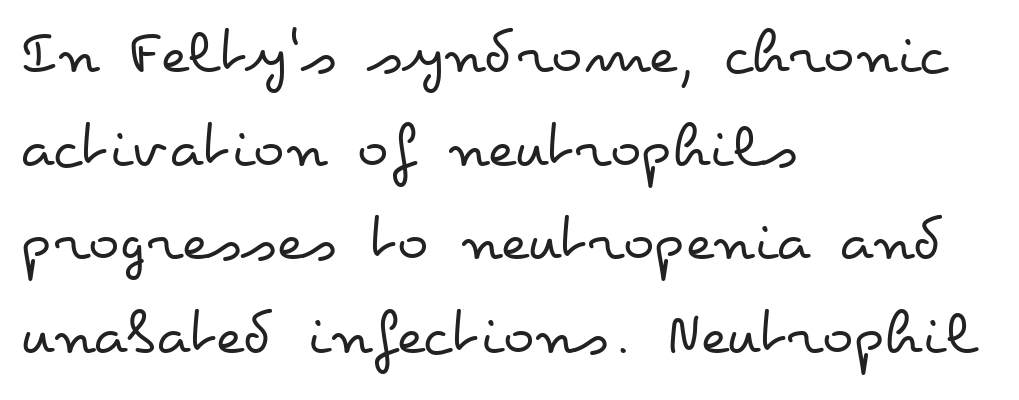
The image shows 66 px regular-weight, wide type, upright; set left-aligned, normal line spacing (1.42x), normal letter spacing, not underlined; low stroke contrast and a small x-height.
